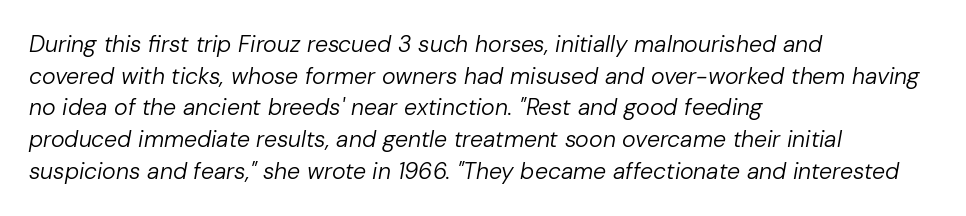
Leading: standard. Horizontal alignment here is leftward, the default for most running prose. In terms of posture, this sample is oblique. The face used here is rendered with its standard letterfit.
